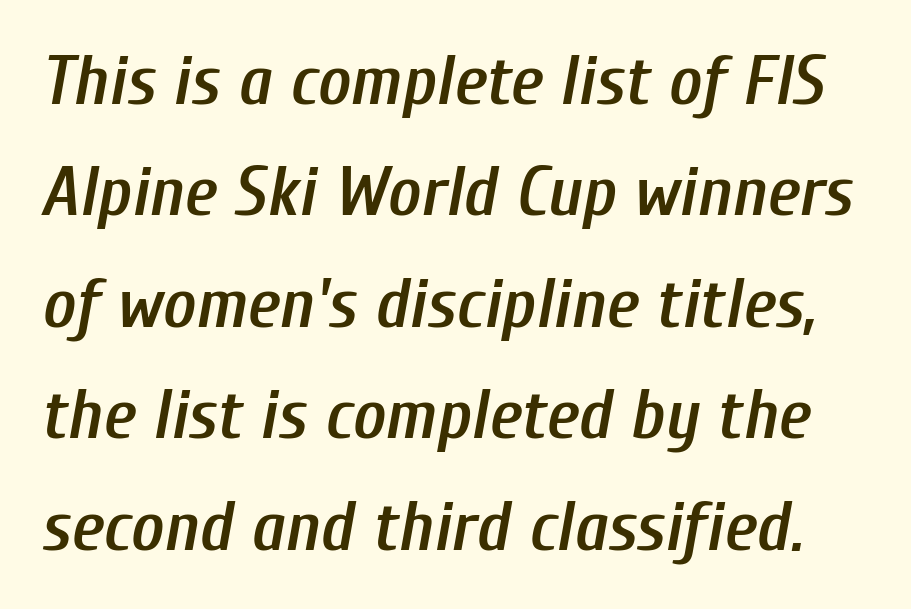
The image shows 71 px semibold, condensed type, italic (leaning right); set normal line spacing (1.57x), normal letter spacing, not underlined; low stroke contrast and a medium x-height.
